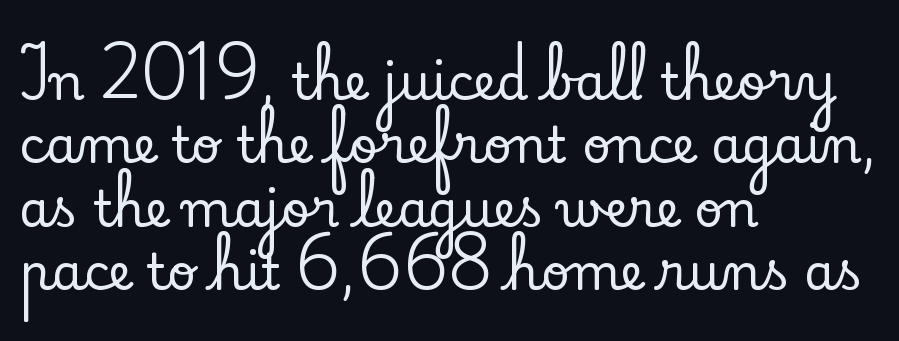
Q: Is the text italic (slanted)? A: No, it is upright.
Q: Is the typeface a serif or a sans-serif typeface? A: Serif.
Q: Is the text underlined? A: No.
Q: How is the paragraph aligned? A: Left-aligned.
Q: Is the spacing between letters normal or unusually wide? A: Normal.
Q: Is the spacing between lines tight, normal or loose? A: Normal.
Q: Width (condensed, normal, or wide)? A: Normal.
Q: Stroke contrast? A: Low.
Q: x-height? A: Small.
Q: Monospaced? A: No.
